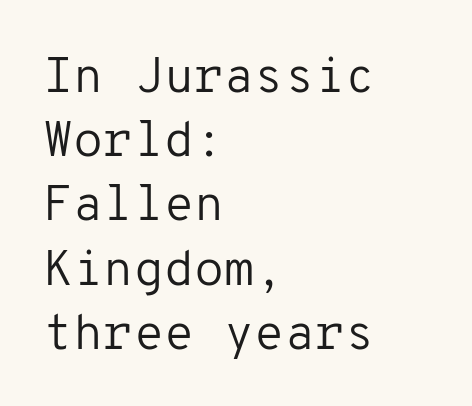
The image shows 49 px regular-weight sans-serif type, upright, monospaced; set left-aligned, normal line spacing (1.31x), normal letter spacing, not underlined; low stroke contrast and a medium x-height.
